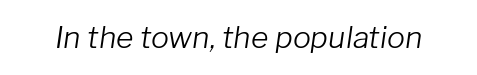
Note the varied advance widths — an 'i' is clearly narrower than an 'm'. The face looks like a standard text weight, possibly lighter. Inter-character spacing is left at the font's built-in metrics. The passage shown is not underscored anywhere.
